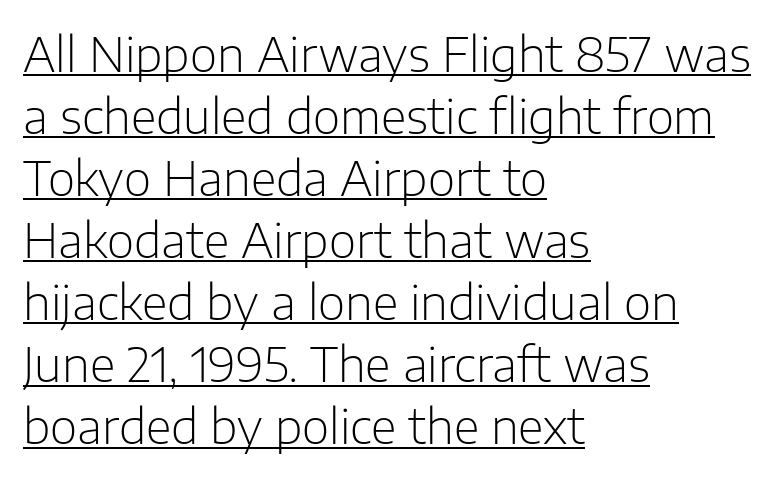
{"serif": "no", "italic": "no", "bold": "no", "weight": "light", "width": "normal", "stroke_contrast": "low", "x_height": "medium", "monospaced": "no", "underline": "yes", "align": "left", "line_spacing": "normal", "line_spacing_ratio": 1.32, "letter_spacing": "normal", "letter_spacing_em": 0.0, "glyph_px": 47}
